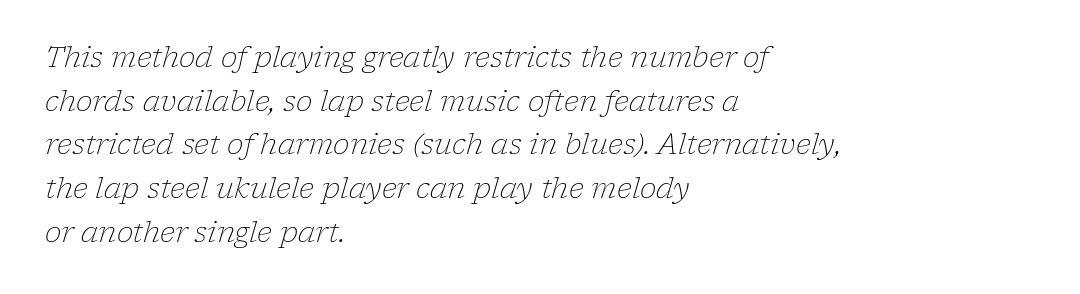
{"serif": "yes", "italic": "yes", "lean": "right", "slant_degrees": 17, "bold": "no", "weight": "light", "width": "normal", "stroke_contrast": "low", "x_height": "medium", "monospaced": "no", "underline": "no", "align": "left", "line_spacing": "normal", "line_spacing_ratio": 1.56, "letter_spacing": "normal", "letter_spacing_em": 0.0, "glyph_px": 28}
